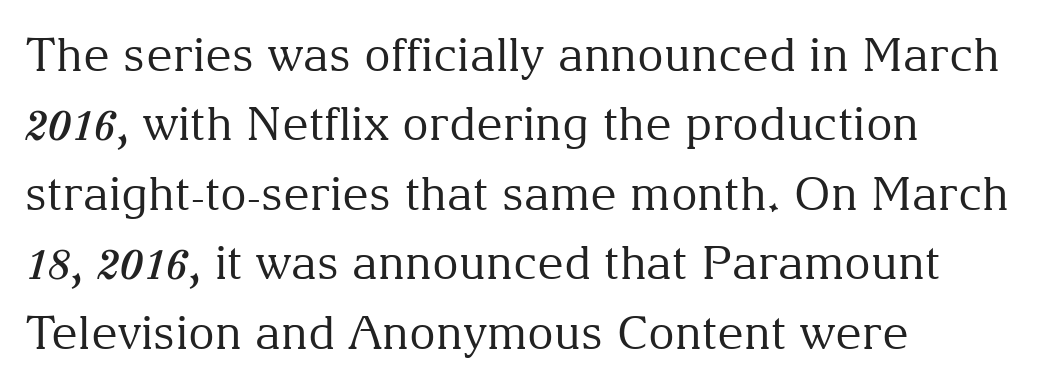
{"serif": "yes", "italic": "no", "bold": "no", "weight": "regular", "width": "normal", "stroke_contrast": "medium", "x_height": "medium", "monospaced": "no", "underline": "no", "align": "left", "line_spacing": "normal", "line_spacing_ratio": 1.51, "letter_spacing": "normal", "letter_spacing_em": 0.0, "glyph_px": 46}
